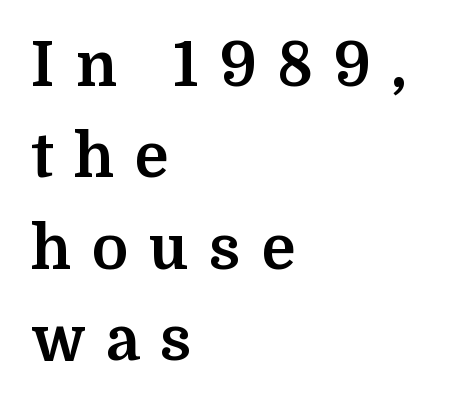
{"serif": "yes", "italic": "no", "bold": "yes", "weight": "bold", "width": "normal", "stroke_contrast": "medium", "x_height": "medium", "monospaced": "no", "underline": "no", "align": "left", "line_spacing": "normal", "line_spacing_ratio": 1.5, "letter_spacing": "wide", "letter_spacing_em": 0.34, "glyph_px": 61}
